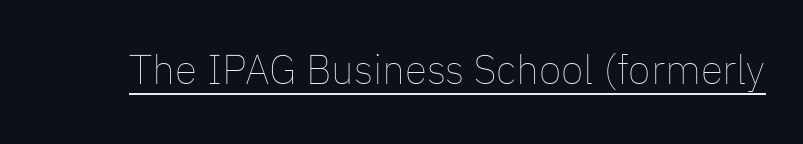
{"italic": "no", "bold": "no", "weight": "thin", "width": "normal", "stroke_contrast": "low", "x_height": "medium", "monospaced": "no", "underline": "yes", "letter_spacing": "normal", "letter_spacing_em": 0.0, "glyph_px": 41}
